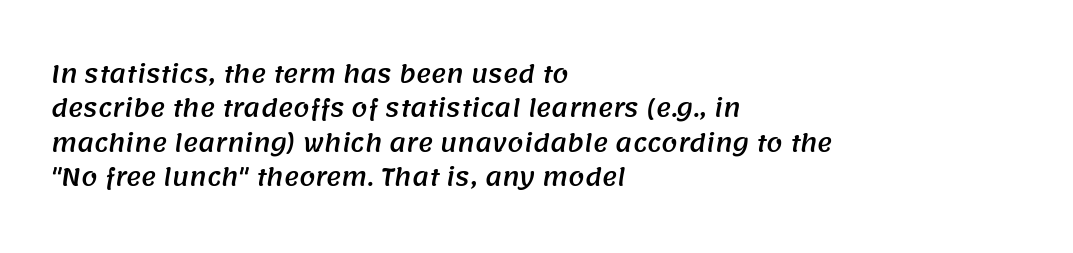
A clean baseline with only descenders dipping below it. Here the glyphs are tracked normally, forming tight word shapes. The typesetter chose a ragged-right arrangement here. Normally led — the rows are evenly, conventionally spaced.
